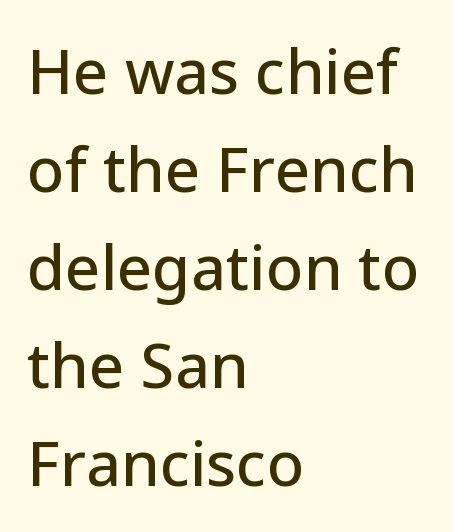
{"serif": "no", "italic": "no", "width": "normal", "stroke_contrast": "low", "x_height": "medium", "monospaced": "no", "underline": "no", "align": "left", "line_spacing": "normal", "line_spacing_ratio": 1.58, "letter_spacing": "normal", "letter_spacing_em": 0.0, "glyph_px": 62}
